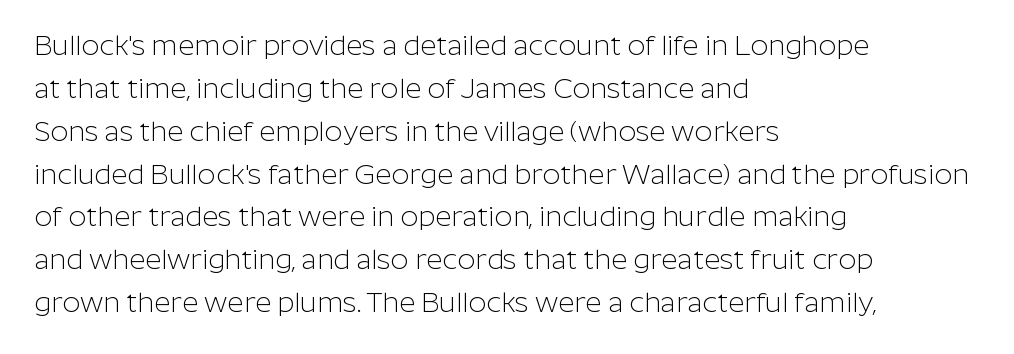
The image shows 28 px light sans-serif type, upright; set left-aligned, normal line spacing (1.53x), normal letter spacing, not underlined; low stroke contrast and a medium x-height.
